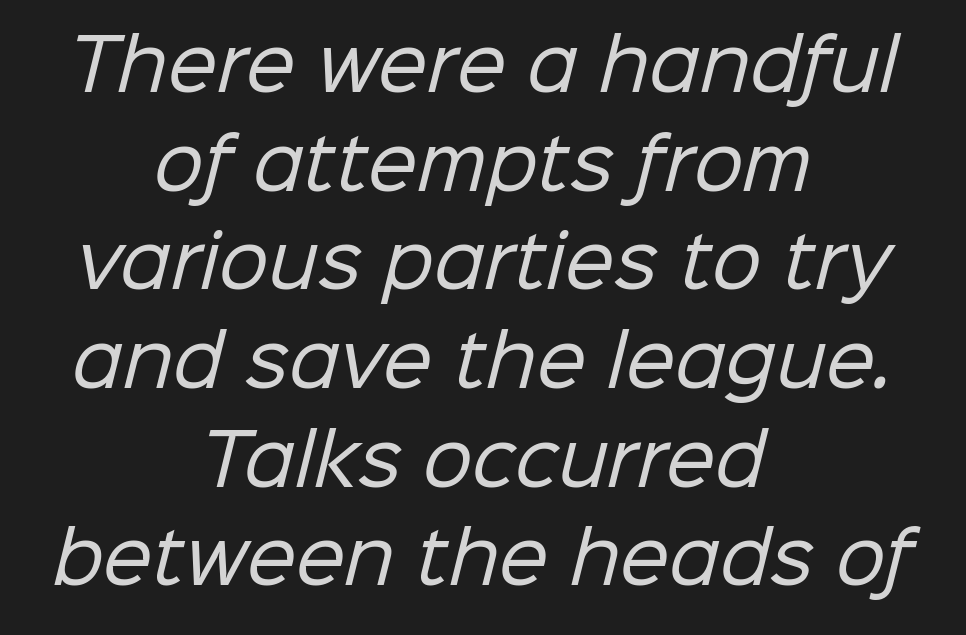
Q: Is the text bold? A: No.
Q: Is the typeface a serif or a sans-serif typeface? A: Sans-serif.
Q: Is the text underlined? A: No.
Q: How is the paragraph aligned? A: Centered.
Q: Is the spacing between letters normal or unusually wide? A: Normal.
Q: Is the spacing between lines tight, normal or loose? A: Normal.
Q: Width (condensed, normal, or wide)? A: Normal.
Q: Stroke contrast? A: Low.
Q: x-height? A: Medium.
Q: Monospaced? A: No.
